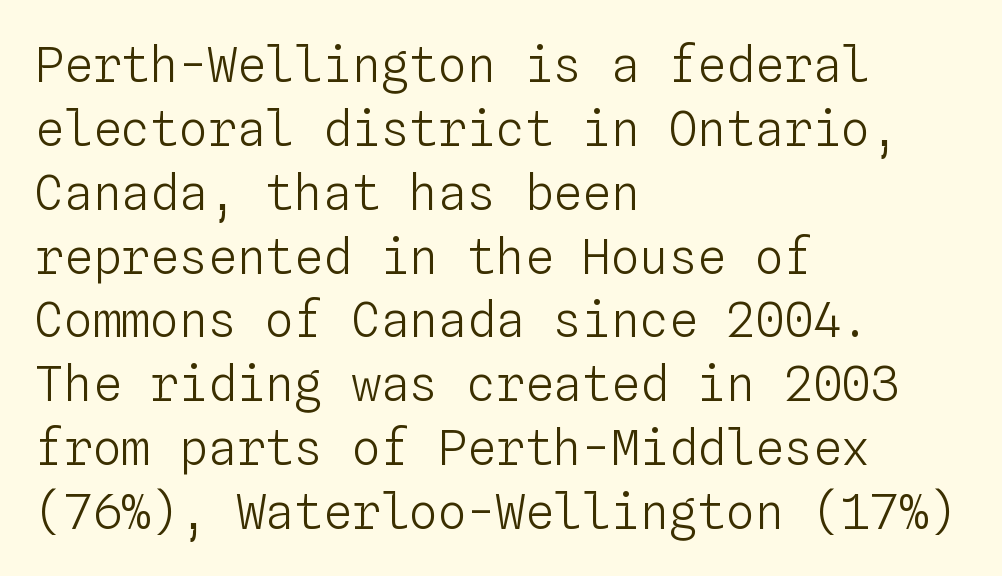
Q: Is the text bold? A: No.
Q: Is the text italic (slanted)? A: No, it is upright.
Q: Is the text underlined? A: No.
Q: How is the paragraph aligned? A: Left-aligned.
Q: Is the spacing between letters normal or unusually wide? A: Normal.
Q: Is the spacing between lines tight, normal or loose? A: Normal.
Q: Width (condensed, normal, or wide)? A: Normal.
Q: Stroke contrast? A: Low.
Q: x-height? A: Medium.
Q: Monospaced? A: Yes.
